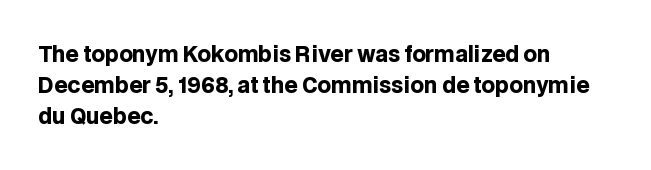
Q: Is the text bold? A: Yes.
Q: Is the text italic (slanted)? A: No, it is upright.
Q: Is the text underlined? A: No.
Q: How is the paragraph aligned? A: Left-aligned.
Q: Is the spacing between letters normal or unusually wide? A: Normal.
Q: Is the spacing between lines tight, normal or loose? A: Normal.
